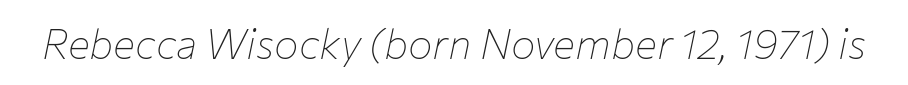
Q: Is the text bold? A: No.
Q: Is the text italic (slanted)? A: Yes, it leans right by about 12 degrees.
Q: Is the text underlined? A: No.
Q: Is the spacing between letters normal or unusually wide? A: Normal.
Q: Width (condensed, normal, or wide)? A: Normal.
Q: Stroke contrast? A: Low.
Q: x-height? A: Medium.
Q: Monospaced? A: No.
